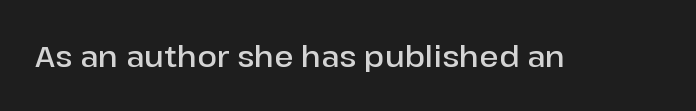
Q: Is the text bold? A: Semi-bold.
Q: Is the text italic (slanted)? A: No, it is upright.
Q: Is the typeface a serif or a sans-serif typeface? A: Sans-serif.
Q: Is the text underlined? A: No.
Q: Is the spacing between letters normal or unusually wide? A: Normal.
Q: Width (condensed, normal, or wide)? A: Normal.
Q: Stroke contrast? A: Low.
Q: x-height? A: Medium.
Q: Monospaced? A: No.
